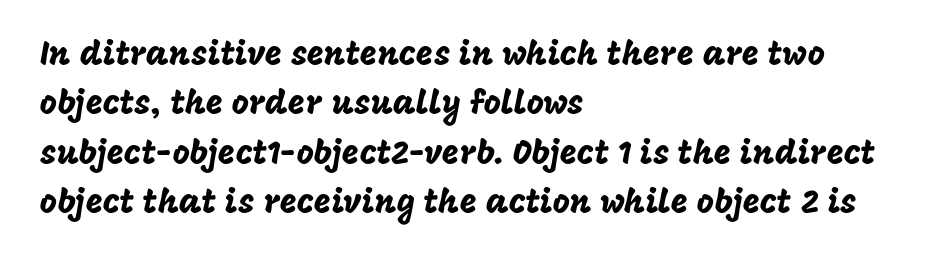
Q: Is the text italic (slanted)? A: Yes.
Q: Is the typeface a serif or a sans-serif typeface? A: Sans-serif.
Q: Is the text underlined? A: No.
Q: How is the paragraph aligned? A: Left-aligned.
Q: Is the spacing between letters normal or unusually wide? A: Normal.
Q: Is the spacing between lines tight, normal or loose? A: Normal.
Q: Width (condensed, normal, or wide)? A: Normal.
Q: Stroke contrast? A: Low.
Q: x-height? A: Large.
Q: Monospaced? A: No.
